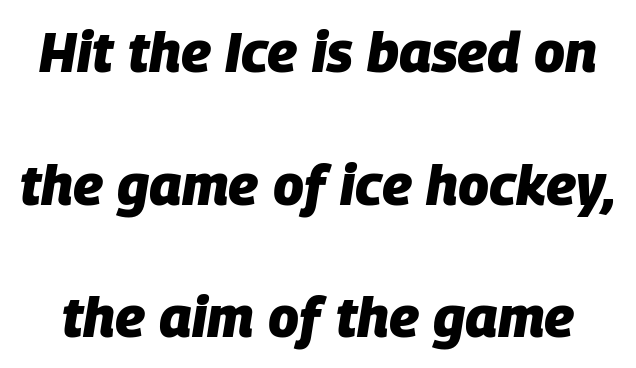
The image shows 56 px heavy type, italic (leaning right); set loose line spacing (2.37x), normal letter spacing, not underlined; low stroke contrast and a large x-height.
